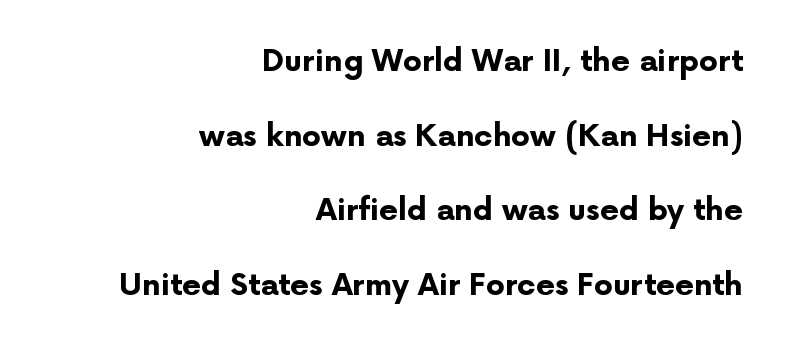
Q: Is the text bold? A: Yes.
Q: Is the text italic (slanted)? A: No, it is upright.
Q: Is the typeface a serif or a sans-serif typeface? A: Sans-serif.
Q: Is the text underlined? A: No.
Q: How is the paragraph aligned? A: Right-aligned.
Q: Is the spacing between letters normal or unusually wide? A: Normal.
Q: Is the spacing between lines tight, normal or loose? A: Loose.
Q: Width (condensed, normal, or wide)? A: Normal.
Q: Stroke contrast? A: Low.
Q: x-height? A: Medium.
Q: Monospaced? A: No.
